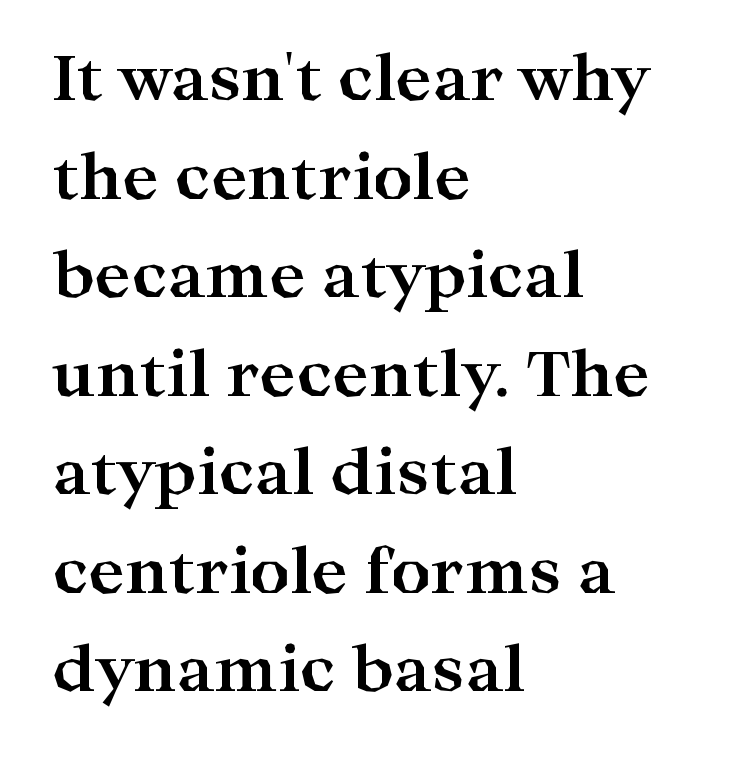
The glyphs are unaccompanied by any horizontal stroke below them. Weight check: bold — yes, fully. Type style note: has serifs. Students, observe: this is what conventionally led text looks like. Style check: upright. Varying glyph widths throughout — classic text-font behaviour.
